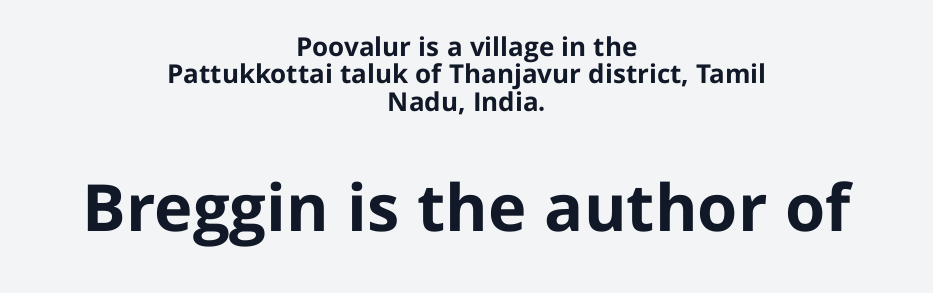
The type sits square on the baseline with zero lean. The setting favours the middle, as headings and verse often do. Beneath every word, the page is bare. Default kerning and tracking; the words read as compact shapes. You get the small type first, then a jump to larger type.
